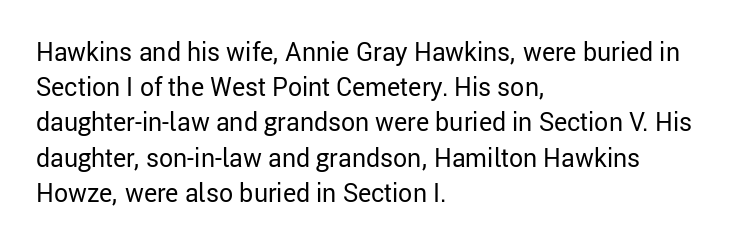
The image shows 25 px text type, upright; set left-aligned, normal line spacing (1.41x), normal letter spacing, not underlined.
